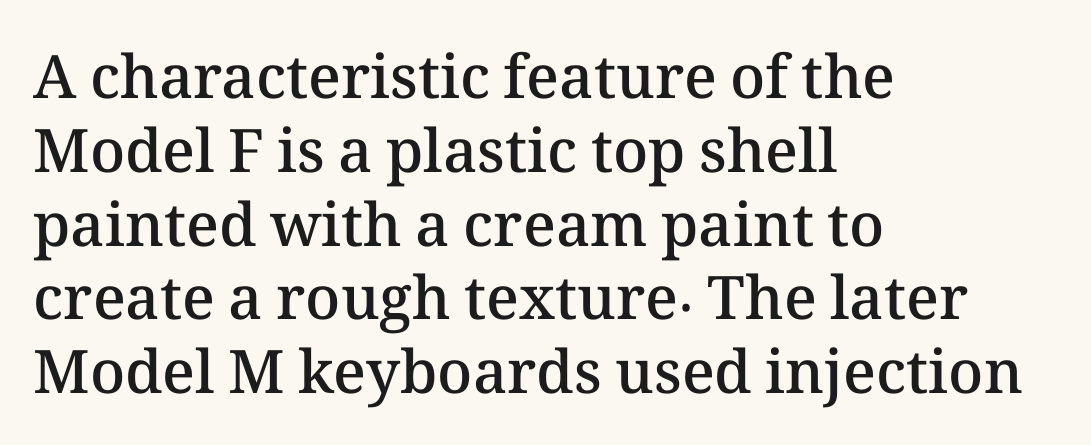
The image shows 60 px semibold type, upright; set left-aligned, line spacing 1.23x, normal letter spacing, not underlined; medium stroke contrast and a medium x-height.
